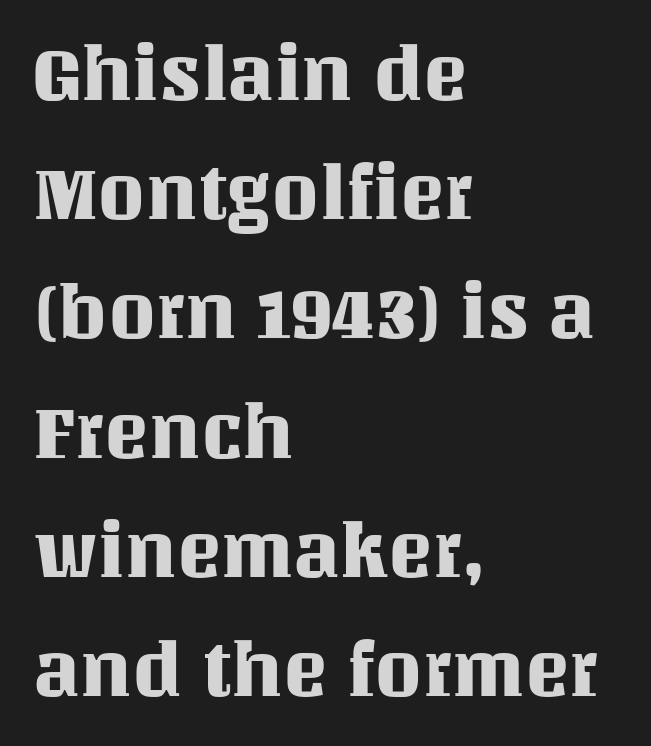
Q: Is the text italic (slanted)? A: No, it is upright.
Q: Is the text underlined? A: No.
Q: How is the paragraph aligned? A: Left-aligned.
Q: Is the spacing between letters normal or unusually wide? A: Normal.
Q: Is the spacing between lines tight, normal or loose? A: Normal.
Q: Width (condensed, normal, or wide)? A: Normal.
Q: Stroke contrast? A: Medium.
Q: x-height? A: Large.
Q: Monospaced? A: No.
